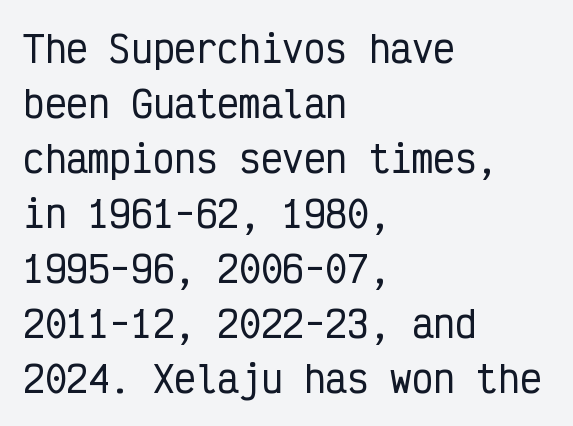
{"serif": "no", "italic": "no", "width": "condensed", "stroke_contrast": "low", "x_height": "medium", "monospaced": "yes", "underline": "no", "align": "left", "line_spacing": "normal", "line_spacing_ratio": 1.53, "letter_spacing": "normal", "letter_spacing_em": 0.0, "glyph_px": 36}
